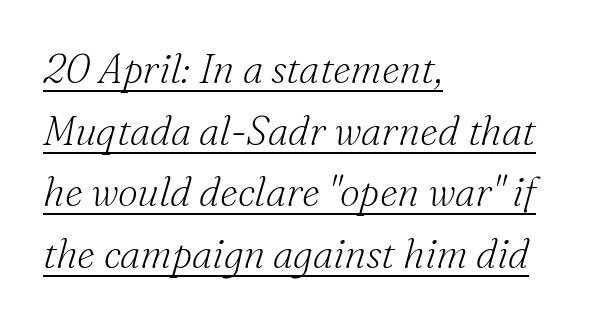
Q: Is the text bold? A: No.
Q: Is the text italic (slanted)? A: Yes, it leans right by about 16 degrees.
Q: Is the typeface a serif or a sans-serif typeface? A: Serif.
Q: Is the text underlined? A: Yes.
Q: How is the paragraph aligned? A: Left-aligned.
Q: Is the spacing between letters normal or unusually wide? A: Normal.
Q: Is the spacing between lines tight, normal or loose? A: Normal.
Q: Width (condensed, normal, or wide)? A: Normal.
Q: Stroke contrast? A: Medium.
Q: x-height? A: Small.
Q: Monospaced? A: No.
